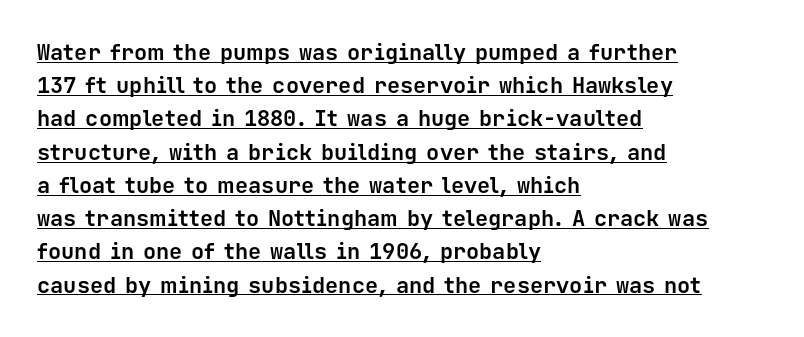
Q: Is the text bold? A: Yes.
Q: Is the text italic (slanted)? A: No, it is upright.
Q: Is the text underlined? A: Yes.
Q: How is the paragraph aligned? A: Left-aligned.
Q: Is the spacing between letters normal or unusually wide? A: Normal.
Q: Is the spacing between lines tight, normal or loose? A: Normal.
